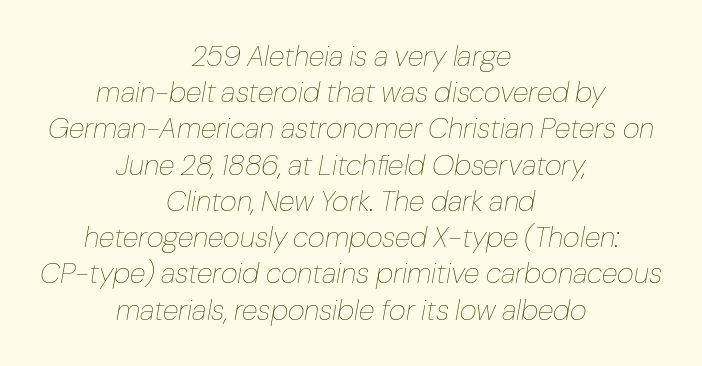
Character widths vary here, with narrow letters taking less room than wide ones. These lines keep a tight, regular rhythm from letter to letter. Notice how descenders clear the ascenders below comfortably — that's standard leading. The setting favours the middle, as headings and verse often do.
